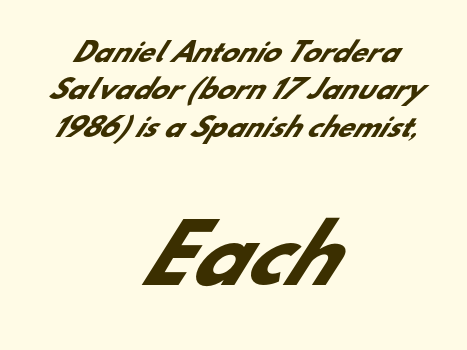
Teacher's note: observe the equal gaps on both sides — that is centered alignment. The letterforms sit shoulder to shoulder at normal distance. Is the type bold? Yes — the strokes are clearly thick and heavy. Letters rest on an invisible, unmarked baseline. Note: smaller setting up top, larger setting below. A typesetter would label this face a sans.
